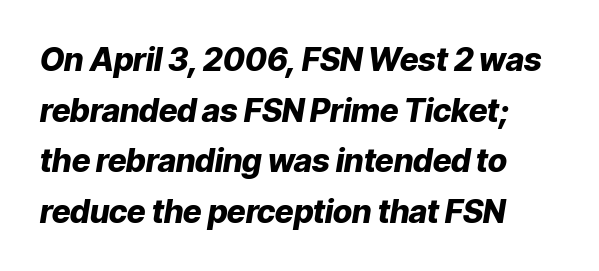
Q: Is the text bold? A: Yes.
Q: Is the text italic (slanted)? A: Yes, it leans right by about 9 degrees.
Q: Is the text underlined? A: No.
Q: How is the paragraph aligned? A: Left-aligned.
Q: Is the spacing between letters normal or unusually wide? A: Normal.
Q: Is the spacing between lines tight, normal or loose? A: Normal.
Q: Width (condensed, normal, or wide)? A: Normal.
Q: Stroke contrast? A: Low.
Q: x-height? A: Medium.
Q: Monospaced? A: No.
